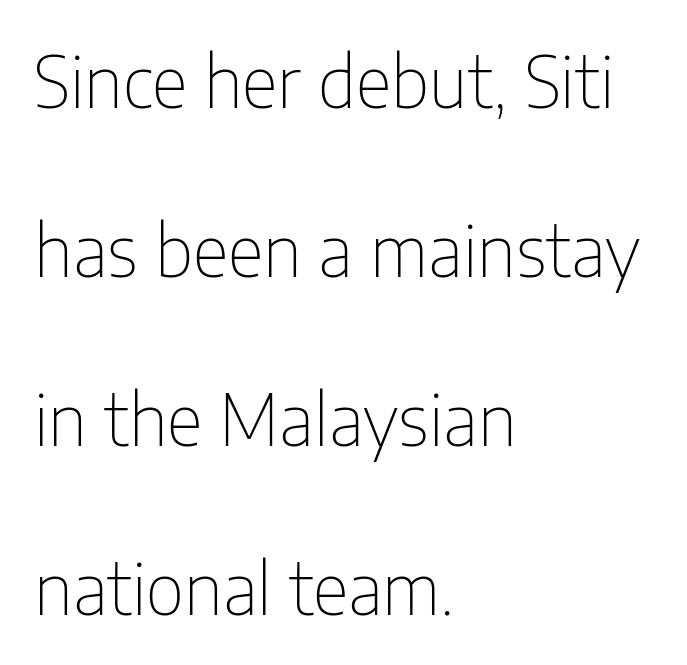
Q: Is the text bold? A: No.
Q: Is the text italic (slanted)? A: No, it is upright.
Q: Is the typeface a serif or a sans-serif typeface? A: Sans-serif.
Q: Is the text underlined? A: No.
Q: How is the paragraph aligned? A: Left-aligned.
Q: Is the spacing between letters normal or unusually wide? A: Normal.
Q: Is the spacing between lines tight, normal or loose? A: Loose.
Q: Width (condensed, normal, or wide)? A: Condensed.
Q: Stroke contrast? A: Low.
Q: x-height? A: Medium.
Q: Monospaced? A: No.
